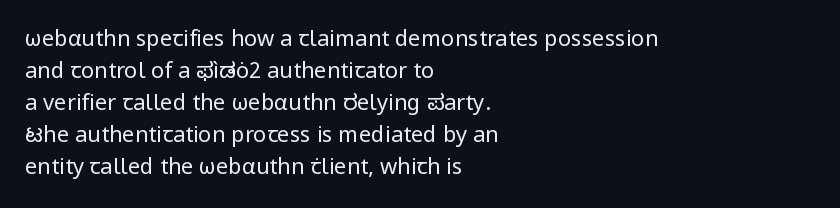
The image shows 22 px text type, upright; set left-aligned, normal line spacing (1.45x), normal letter spacing, not underlined.
